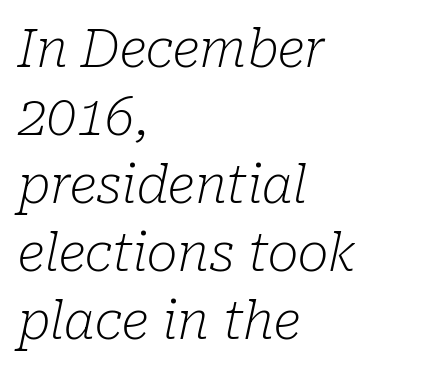
Q: Is the text bold? A: No.
Q: Is the text italic (slanted)? A: Yes, it leans right by about 10 degrees.
Q: Is the typeface a serif or a sans-serif typeface? A: Serif.
Q: Is the text underlined? A: No.
Q: How is the paragraph aligned? A: Left-aligned.
Q: Is the spacing between letters normal or unusually wide? A: Normal.
Q: Is the spacing between lines tight, normal or loose? A: Normal.
Q: Width (condensed, normal, or wide)? A: Normal.
Q: Stroke contrast? A: Low.
Q: x-height? A: Medium.
Q: Monospaced? A: No.
